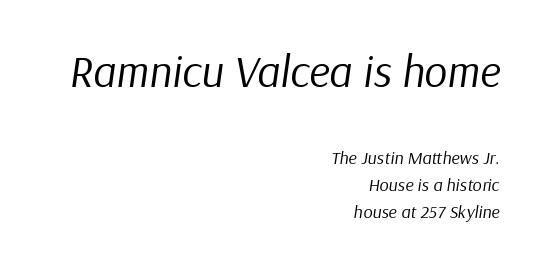
The image shows 45 px regular-weight type, italic (leaning right); set right-aligned, normal line spacing (1.5x), normal letter spacing, not underlined; the first (top) block is 2.5x larger; low stroke contrast and a medium x-height.
